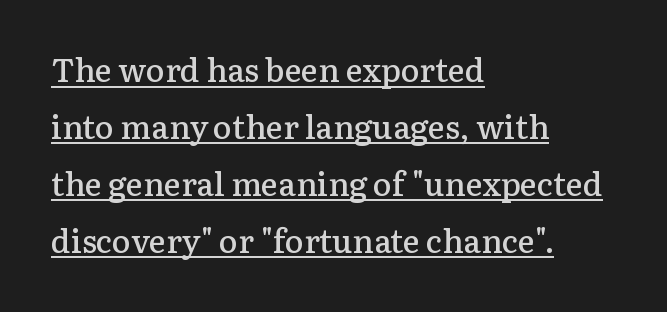
Q: Is the text bold? A: Semi-bold.
Q: Is the text italic (slanted)? A: No, it is upright.
Q: Is the typeface a serif or a sans-serif typeface? A: Serif.
Q: Is the text underlined? A: Yes.
Q: How is the paragraph aligned? A: Left-aligned.
Q: Is the spacing between letters normal or unusually wide? A: Normal.
Q: Width (condensed, normal, or wide)? A: Normal.
Q: Stroke contrast? A: Low.
Q: x-height? A: Medium.
Q: Monospaced? A: No.
